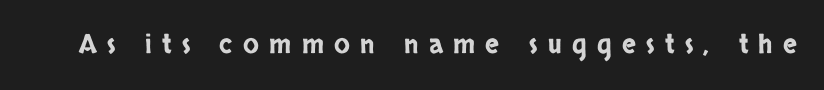
Quick note: underline off. Each word looks stretched out because of the extra space between its letters. The lettering holds an erect, upright posture throughout.
